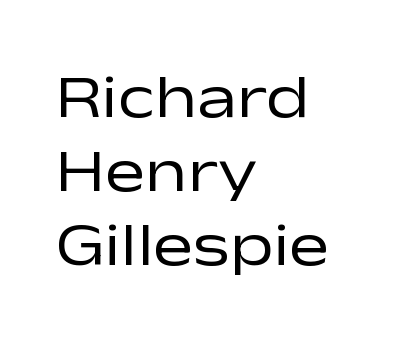
The image shows 60 px regular-weight, wide sans-serif type, upright; set left-aligned, line spacing 1.23x, normal letter spacing, not underlined; low stroke contrast and a medium x-height.
